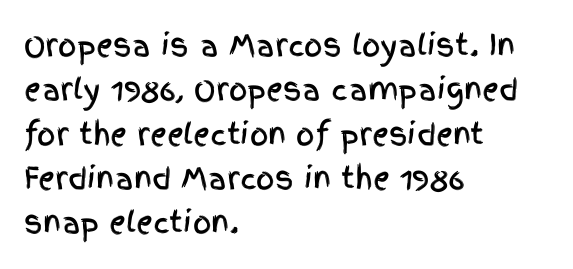
Left-aligned paragraph, ragged on the right. Observe the absence of serifs on each vertical stroke in this sample. Letter spacing: default. A typesetter would call this leading conventional body-copy spacing. The passage shown is typed in a proportional face where columns would drift. Ordinary non-slanted type is in use.
